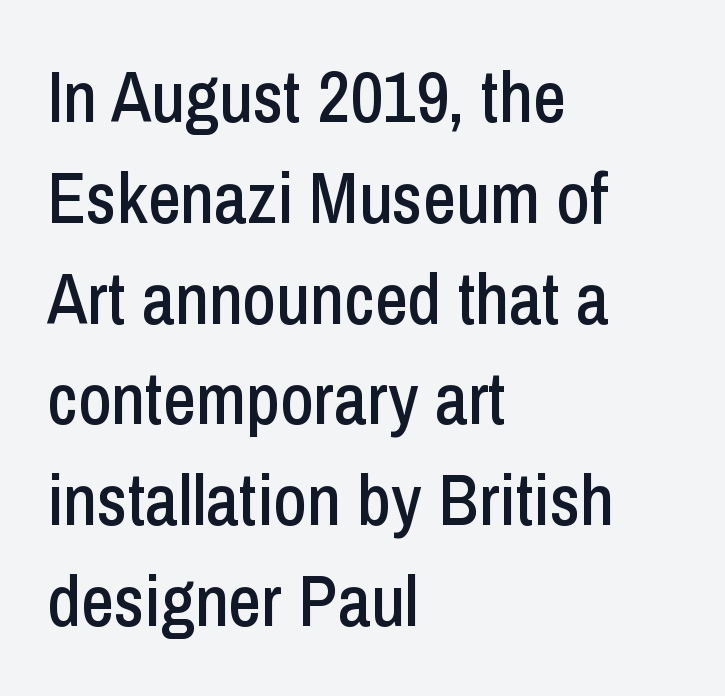
{"serif": "no", "italic": "no", "width": "condensed", "stroke_contrast": "low", "x_height": "medium", "monospaced": "no", "underline": "no", "align": "left", "line_spacing": "normal", "line_spacing_ratio": 1.4, "letter_spacing": "normal", "letter_spacing_em": 0.0, "glyph_px": 72}
